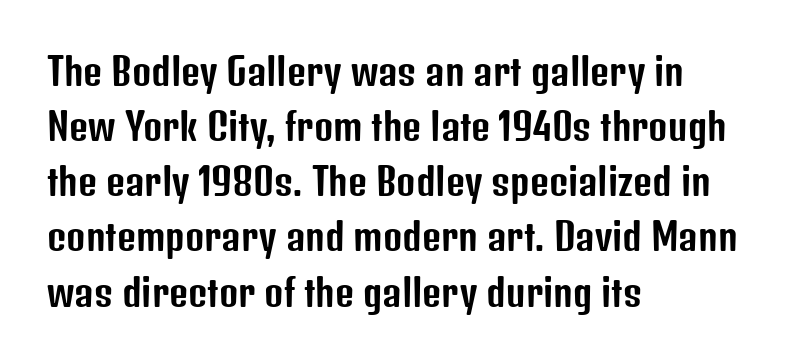
{"serif": "no", "italic": "no", "width": "condensed", "stroke_contrast": "low", "x_height": "medium", "monospaced": "no", "underline": "no", "align": "left", "line_spacing": "normal", "line_spacing_ratio": 1.49, "letter_spacing": "normal", "letter_spacing_em": 0.0, "glyph_px": 37}
